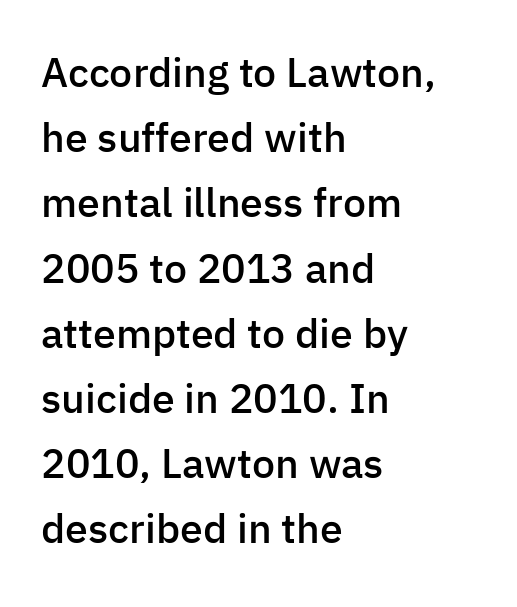
{"serif": "no", "italic": "no", "bold": "semi", "weight": "semibold", "width": "normal", "stroke_contrast": "low", "x_height": "medium", "monospaced": "no", "underline": "no", "align": "left", "line_spacing": "normal", "line_spacing_ratio": 1.59, "letter_spacing": "normal", "letter_spacing_em": 0.0, "glyph_px": 41}
